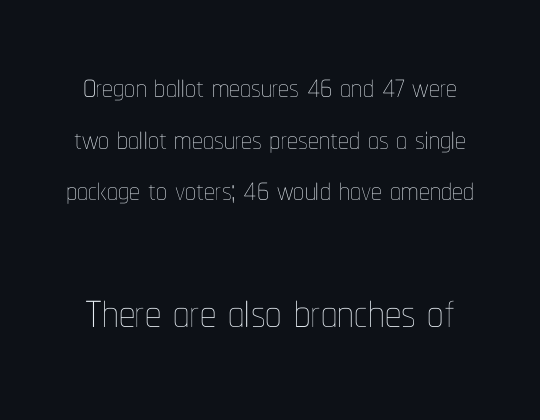
Q: Is the text bold? A: No.
Q: Is the text italic (slanted)? A: No, it is upright.
Q: Is the text underlined? A: No.
Q: Is the spacing between letters normal or unusually wide? A: Normal.
Q: Which block of text is set in a larger size, the first (top) or the second (bottom)? A: The second (bottom) one.
Q: Width (condensed, normal, or wide)? A: Condensed.
Q: Stroke contrast? A: Low.
Q: x-height? A: Medium.
Q: Monospaced? A: No.
